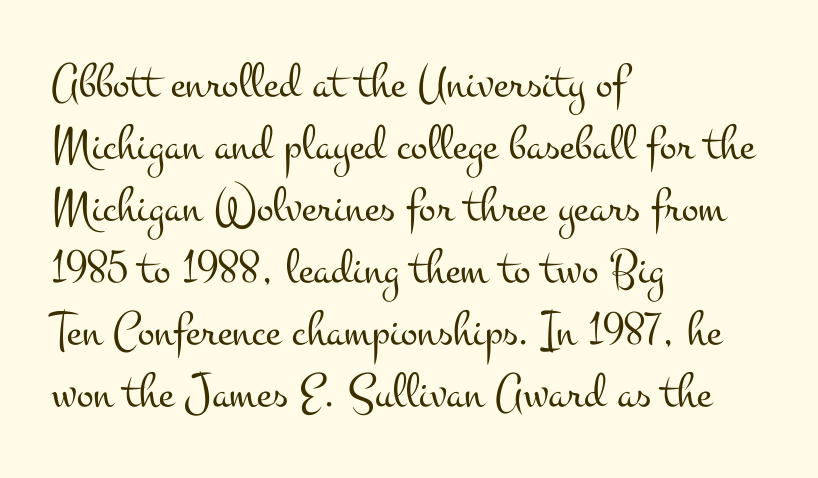
{"bold": "no", "weight": "light", "width": "wide", "stroke_contrast": "medium", "x_height": "small", "monospaced": "no", "underline": "no", "align": "left", "line_spacing_ratio": 1.24, "letter_spacing": "normal", "letter_spacing_em": 0.0, "glyph_px": 50}
